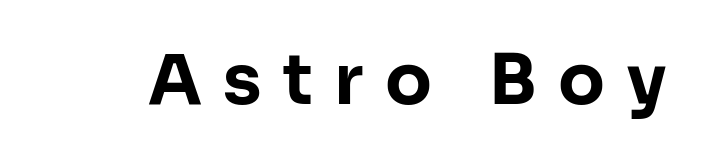
The image shows 69 px bold sans-serif type, upright; set unusually wide letter spacing (+0.31 em), not underlined; low stroke contrast and a medium x-height.
